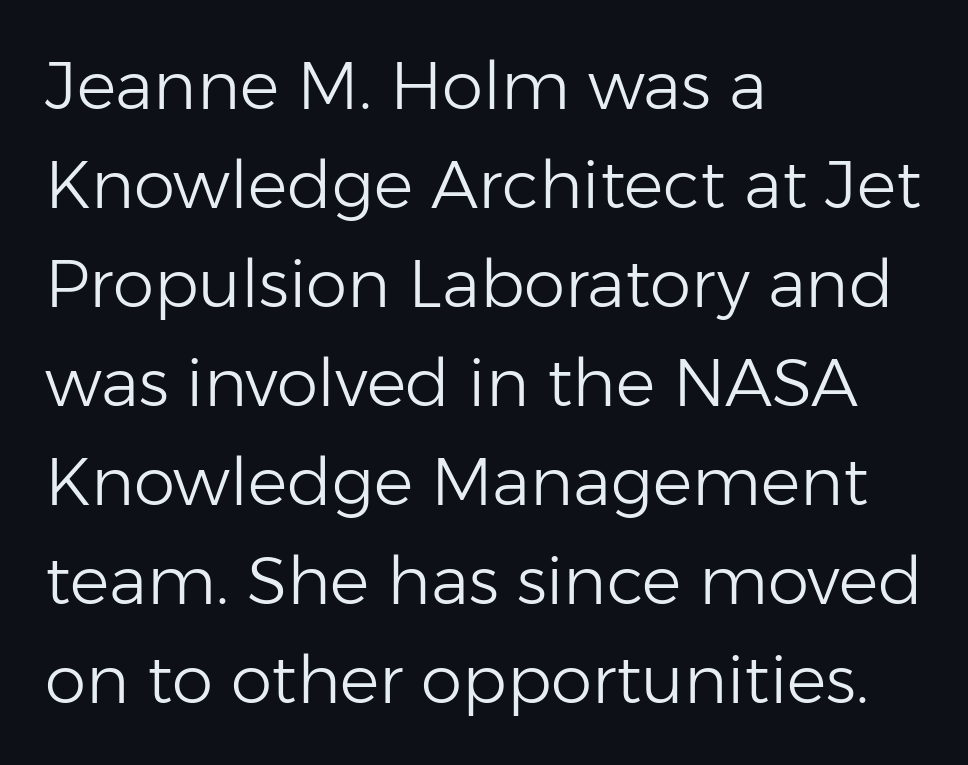
Spacing verdict: proportional, widths tailored to each character. If you drew a line through each stem, it would be perfectly vertical. Unlike a traditional serif, this face leaves its strokes unadorned. Students, note that the glyphs here touch the page at normal intervals.
